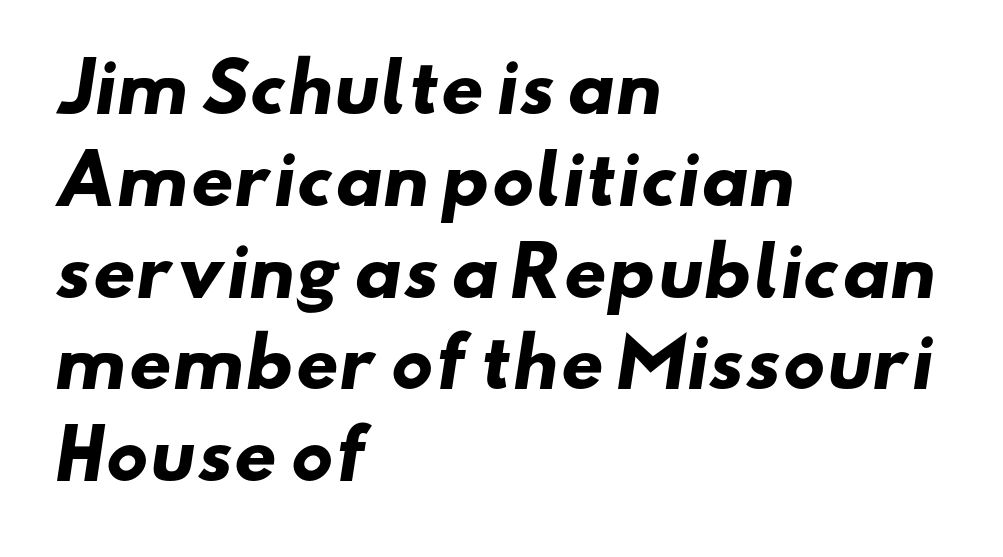
The image shows 67 px heavy, wide sans-serif type; set left-aligned, normal line spacing (1.37x), normal letter spacing, not underlined; low stroke contrast and a small x-height.
